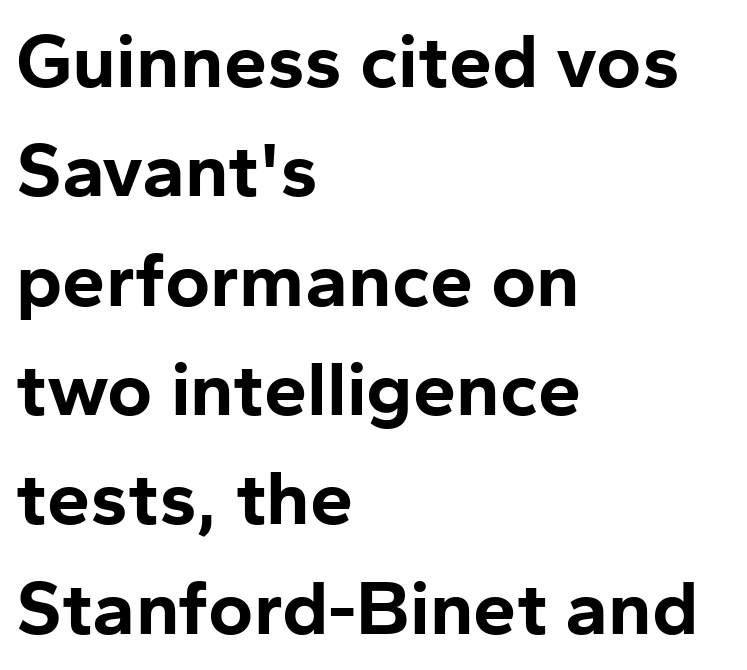
Upright lettering throughout. Classification — sans serif. The letters advance in unequal steps, a hallmark of proportional type. Spacing between characters is what you'd get straight out of the box. Leftover space on each line is placed entirely after the last word.
